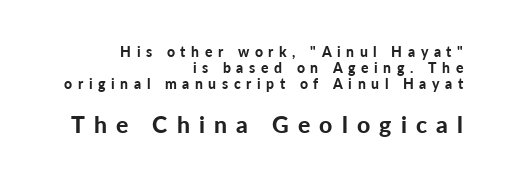
The image shows 23 px bold type, upright; set right-aligned, tight line spacing (1.15x), unusually wide letter spacing (+0.4 em), not underlined; the second (bottom) block is 1.64x larger.
